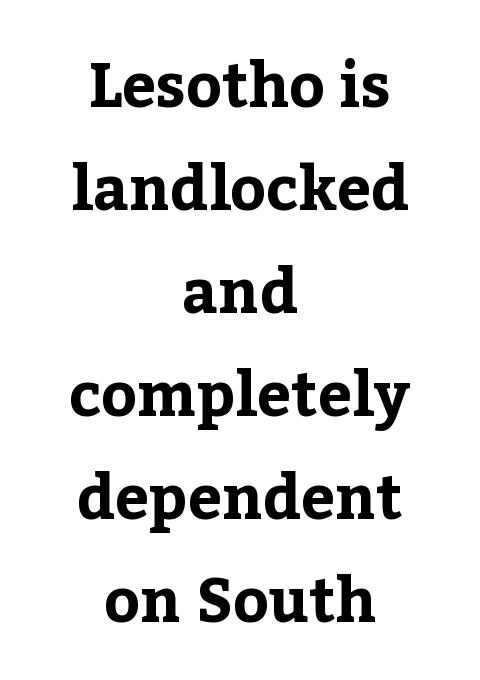
{"serif": "yes", "italic": "no", "bold": "yes", "weight": "bold", "width": "normal", "stroke_contrast": "low", "x_height": "medium", "monospaced": "no", "underline": "no", "align": "center", "line_spacing": "normal", "line_spacing_ratio": 1.69, "letter_spacing": "normal", "letter_spacing_em": 0.0, "glyph_px": 61}
